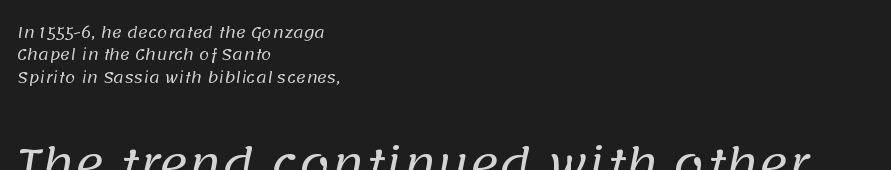
A classic flush-left, rag-right setting is used for this passage. The designer went with a sans here, leaving each stem footless. Caption: upper text group reduced, lower text group enlarged. These lines keep a tight, regular rhythm from letter to letter.
